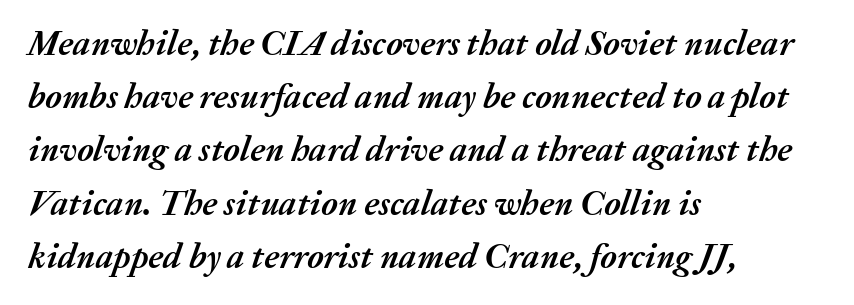
{"italic": "yes", "lean": "right", "slant_degrees": 20, "bold": "yes", "weight": "semibold", "width": "normal", "stroke_contrast": "medium", "x_height": "medium", "monospaced": "no", "underline": "no", "align": "left", "line_spacing": "normal", "line_spacing_ratio": 1.52, "letter_spacing": "normal", "letter_spacing_em": 0.0, "glyph_px": 35}
